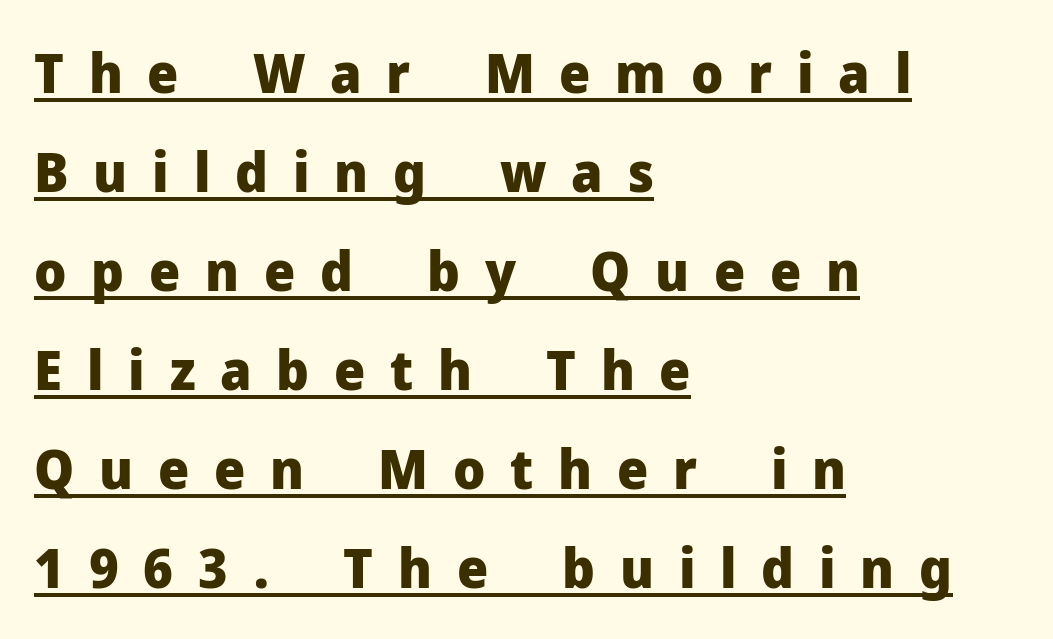
The image shows 55 px heavy sans-serif type, upright; set left-aligned, line spacing 1.8x, unusually wide letter spacing (+0.45 em), underlined; low stroke contrast and a medium x-height.
